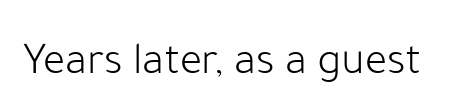
Q: Is the text bold? A: No.
Q: Is the text italic (slanted)? A: No, it is upright.
Q: Is the typeface a serif or a sans-serif typeface? A: Sans-serif.
Q: Is the text underlined? A: No.
Q: Is the spacing between letters normal or unusually wide? A: Normal.
Q: Width (condensed, normal, or wide)? A: Normal.
Q: Stroke contrast? A: Low.
Q: x-height? A: Medium.
Q: Monospaced? A: No.
